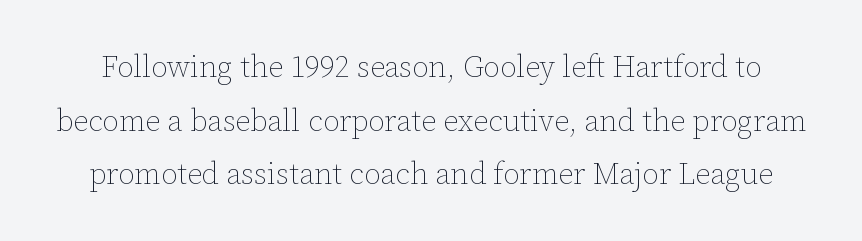
These lines were composed using upright roman letters. Unmarked baselines from the first word to the last. Students, note that the glyphs here touch the page at normal intervals. The letters advance in unequal steps, a hallmark of proportional type.
